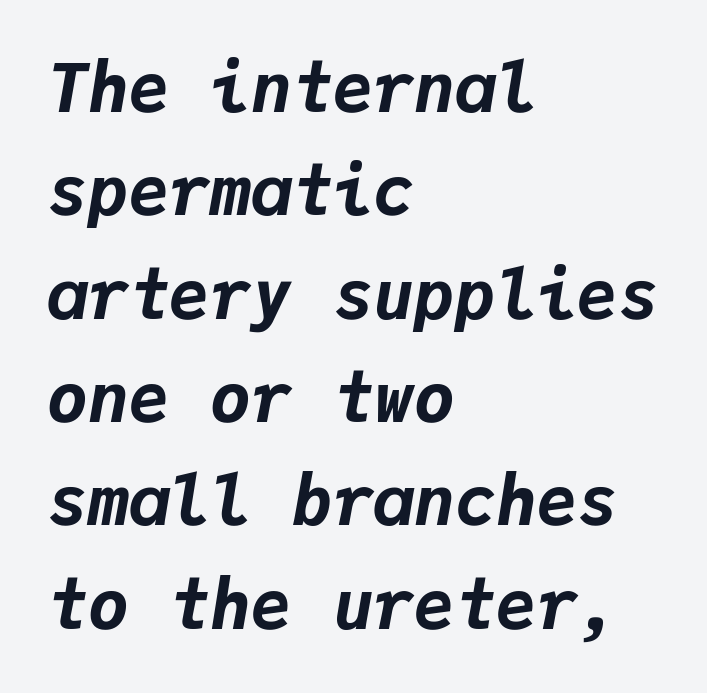
The image shows 68 px bold type, italic (leaning right), monospaced; set left-aligned, normal line spacing (1.52x), normal letter spacing, not underlined; low stroke contrast and a medium x-height.
